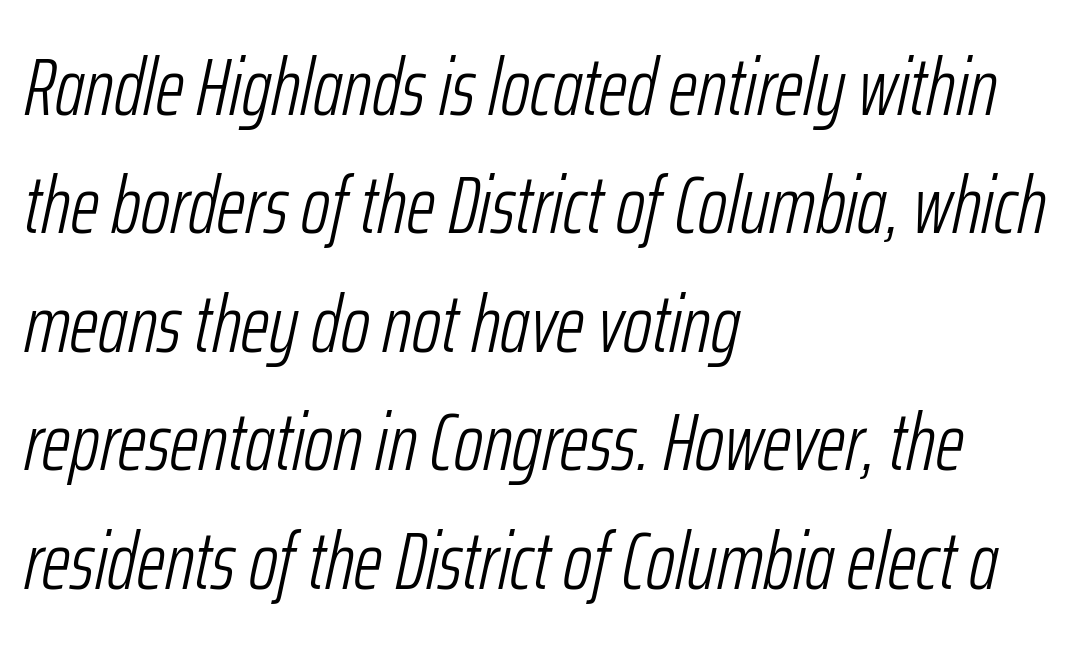
The image shows 80 px light, condensed type, italic (leaning right); set left-aligned, normal line spacing (1.48x), normal letter spacing, not underlined; low stroke contrast and a medium x-height.
